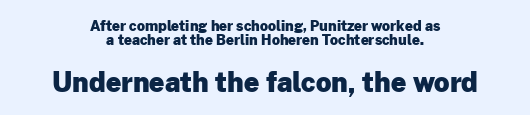
{"italic": "no", "bold": "yes", "underline": "no", "align": "center", "line_spacing": "tight", "line_spacing_ratio": 0.98, "letter_spacing": "normal", "letter_spacing_em": 0.0, "larger_block": "second", "size_ratio": 1.93, "glyph_px": 27}
